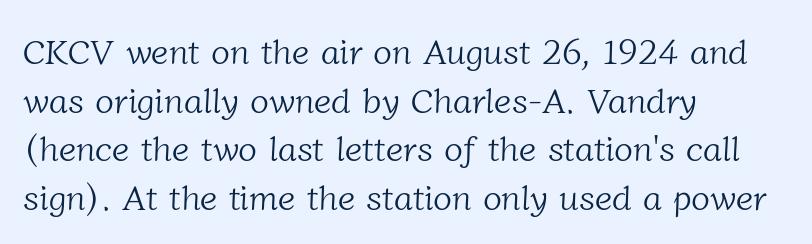
The image shows 35 px light serif type; set left-aligned, normal line spacing (1.39x), normal letter spacing, not underlined; low stroke contrast and a medium x-height.
